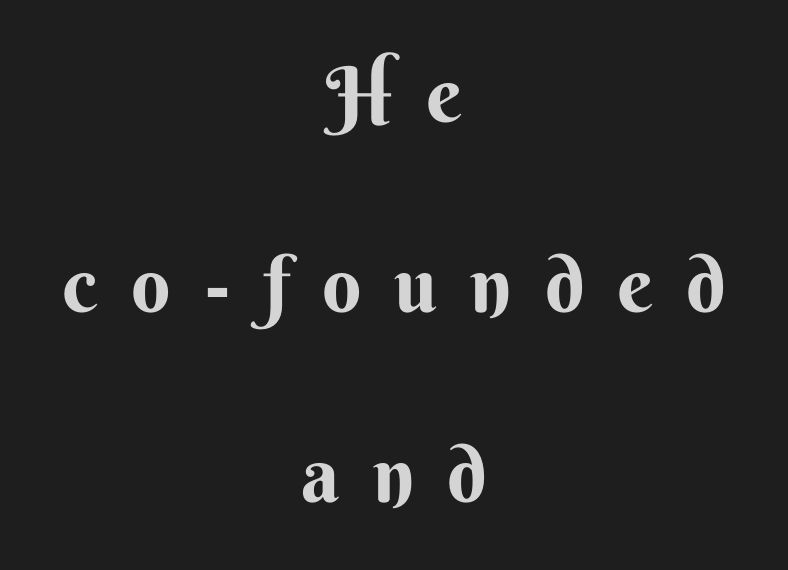
{"serif": "no", "italic": "no", "bold": "yes", "weight": "bold", "width": "normal", "stroke_contrast": "medium", "x_height": "small", "monospaced": "no", "underline": "no", "align": "center", "line_spacing": "loose", "line_spacing_ratio": 2.47, "letter_spacing": "wide", "letter_spacing_em": 0.43, "glyph_px": 77}
